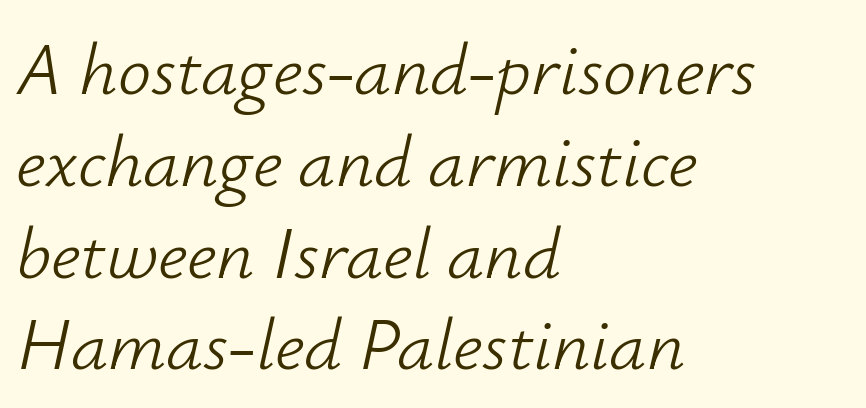
Q: Is the text bold? A: No.
Q: Is the text italic (slanted)? A: Yes, it leans right by about 12 degrees.
Q: Is the text underlined? A: No.
Q: How is the paragraph aligned? A: Left-aligned.
Q: Is the spacing between letters normal or unusually wide? A: Normal.
Q: Width (condensed, normal, or wide)? A: Normal.
Q: Stroke contrast? A: Low.
Q: x-height? A: Small.
Q: Monospaced? A: No.
